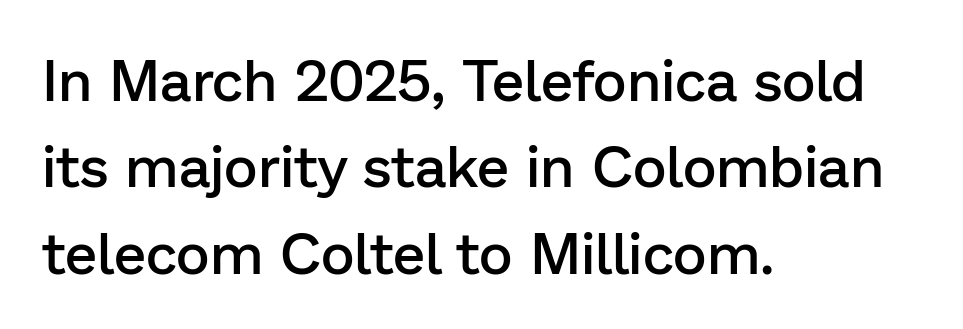
{"serif": "no", "italic": "no", "bold": "semi", "weight": "semibold", "width": "normal", "stroke_contrast": "low", "x_height": "medium", "monospaced": "no", "underline": "no", "align": "left", "line_spacing": "normal", "line_spacing_ratio": 1.49, "letter_spacing": "normal", "letter_spacing_em": 0.0, "glyph_px": 58}
